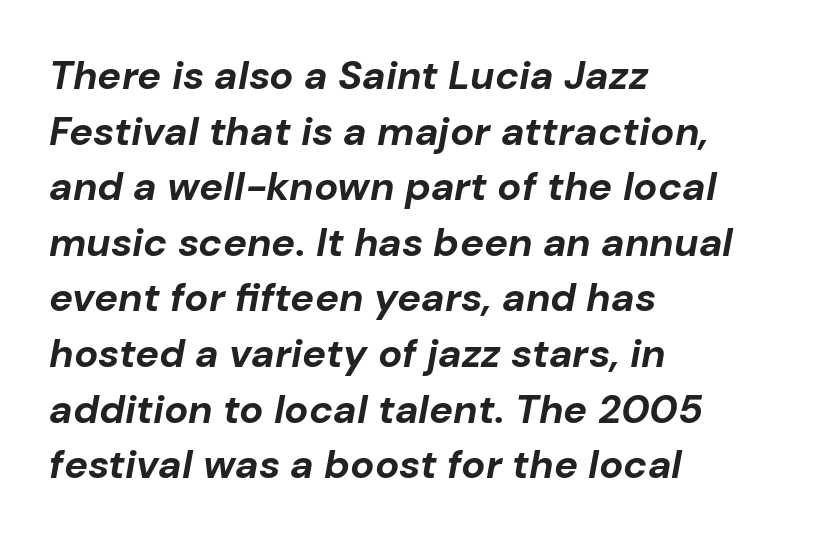
Q: Is the text bold? A: Yes.
Q: Is the text italic (slanted)? A: Yes, it leans right by about 10 degrees.
Q: Is the text underlined? A: No.
Q: How is the paragraph aligned? A: Left-aligned.
Q: Is the spacing between letters normal or unusually wide? A: Normal.
Q: Is the spacing between lines tight, normal or loose? A: Normal.
Q: Width (condensed, normal, or wide)? A: Normal.
Q: Stroke contrast? A: Low.
Q: x-height? A: Medium.
Q: Monospaced? A: No.
